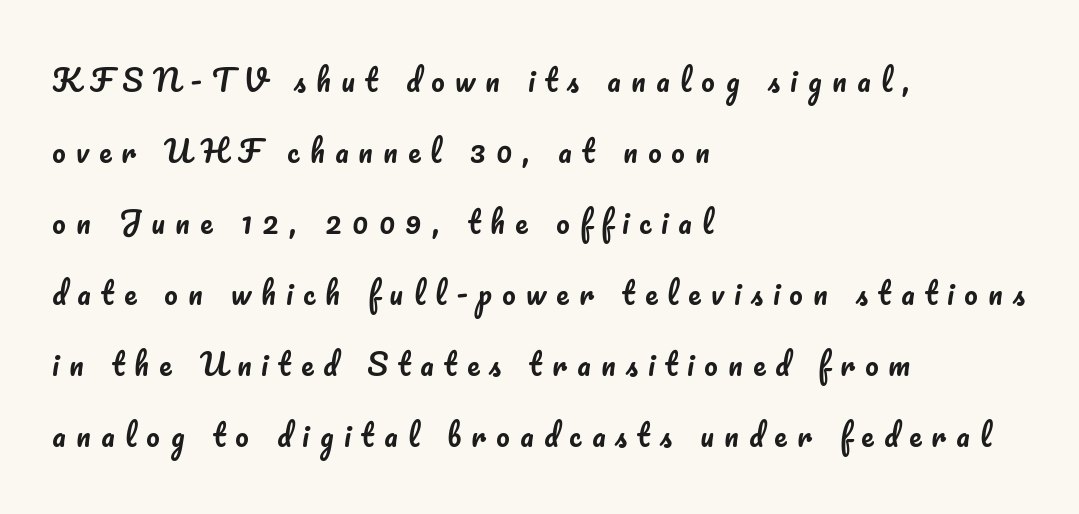
The image shows 30 px text type; set left-aligned, loose line spacing (2.37x), unusually wide letter spacing (+0.34 em), not underlined; low stroke contrast and a small x-height.
